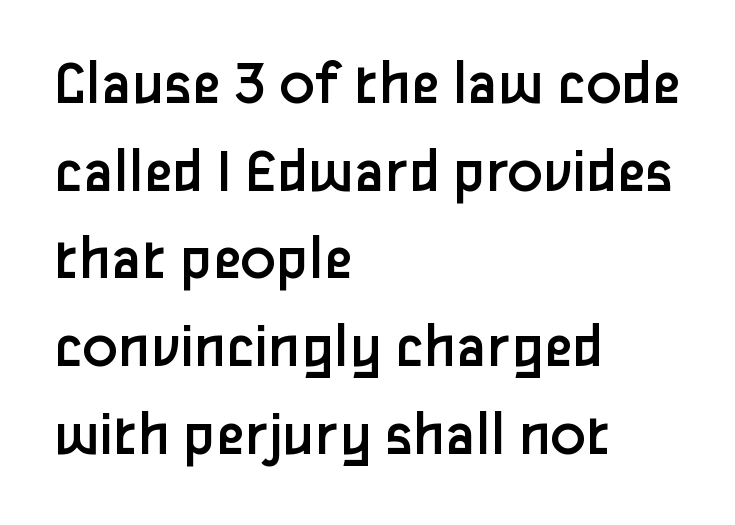
The image shows 65 px regular-weight sans-serif type, upright; set left-aligned, normal line spacing (1.35x), normal letter spacing, not underlined; low stroke contrast and a medium x-height.
